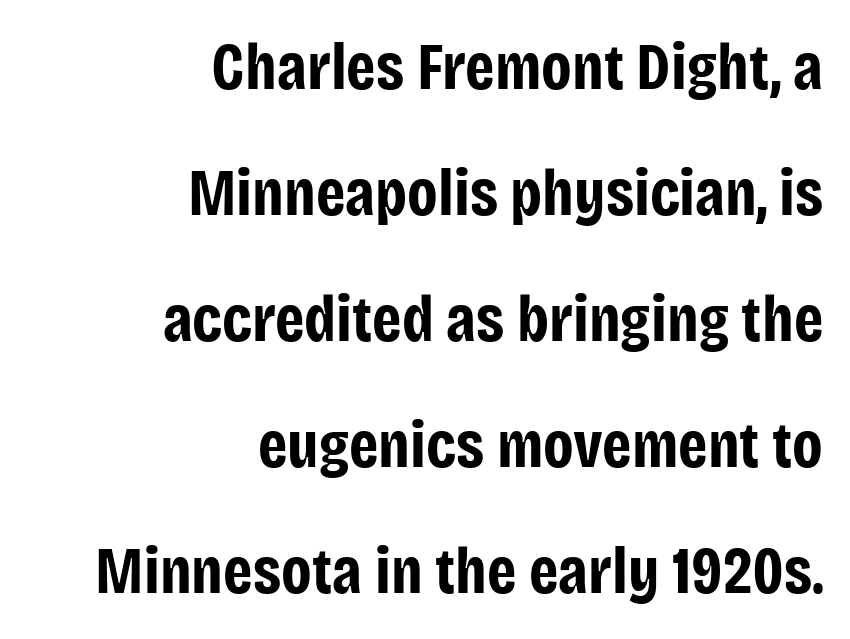
Each glyph is drawn with heavy, bold strokes. Nobody touched the tracking dial on this one. The rag falls on the left side of this text block. The font's upright variant was chosen for this text.
